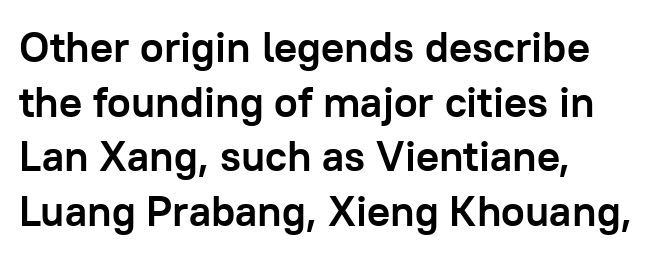
{"serif": "no", "italic": "no", "bold": "yes", "weight": "semibold", "width": "normal", "stroke_contrast": "low", "x_height": "medium", "monospaced": "no", "underline": "no", "align": "left", "line_spacing": "normal", "line_spacing_ratio": 1.27, "letter_spacing": "normal", "letter_spacing_em": 0.0, "glyph_px": 43}
